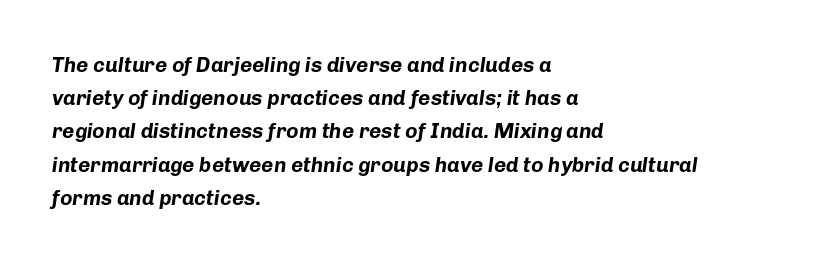
Leading: standard. Clear beneath every line of the passage. Heavy-handed strokes throughout: this text is bold. Each word holds together tightly as a unit, with standard inter-letter gaps. The specimen reads as italic at a glance.
